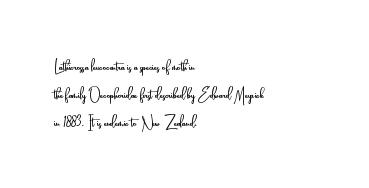
The paragraph has a hard left edge and a soft right edge. Rows of type keep a routine distance in the vertical direction. The letters sit at their default tracking, neither squeezed nor spread.
